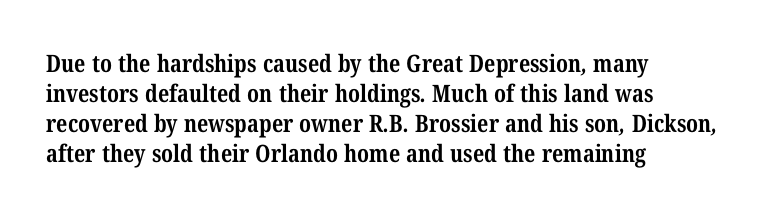
Heft: maximum for text — a bold. Typeset ragged right — the left edge is the straight one. Nobody touched the tracking dial on this one. Leading: standard.
